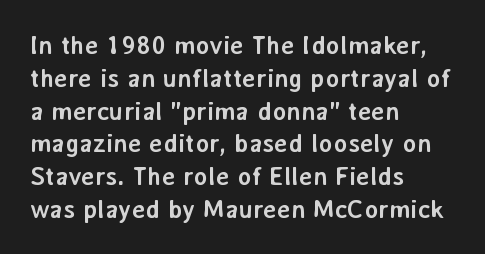
Reading down the column, the eye jumps a familiar distance to each next line. The passage shown is not underscored anywhere. Its strokes are broad and dark, the hallmark of bold type. Quick note: not italic, upright. Observe the ordinary spacing: letters are neighbours, not strangers. Line beginnings align vertically; line endings do not.
